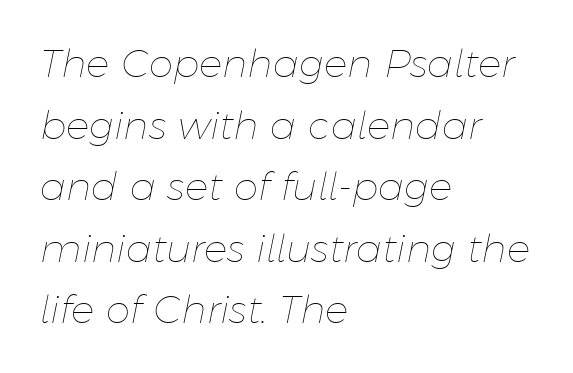
Q: Is the text bold? A: No.
Q: Is the text italic (slanted)? A: Yes, it leans right by about 11 degrees.
Q: Is the text underlined? A: No.
Q: How is the paragraph aligned? A: Left-aligned.
Q: Is the spacing between letters normal or unusually wide? A: Normal.
Q: Is the spacing between lines tight, normal or loose? A: Normal.
Q: Width (condensed, normal, or wide)? A: Normal.
Q: Stroke contrast? A: Low.
Q: x-height? A: Medium.
Q: Monospaced? A: No.
